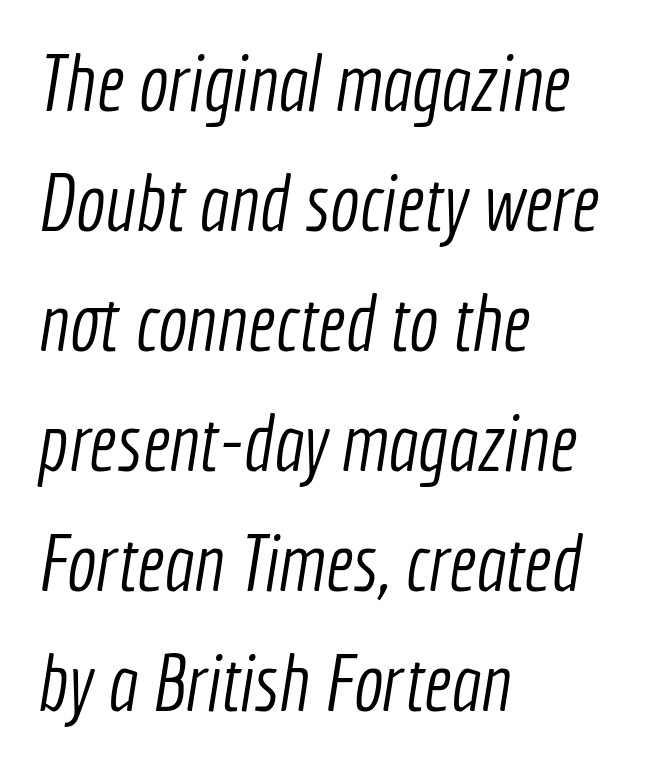
{"serif": "no", "bold": "no", "weight": "light", "width": "condensed", "x_height": "medium", "monospaced": "no", "underline": "no", "align": "left", "line_spacing": "normal", "line_spacing_ratio": 1.52, "letter_spacing": "normal", "letter_spacing_em": 0.0, "glyph_px": 79}
